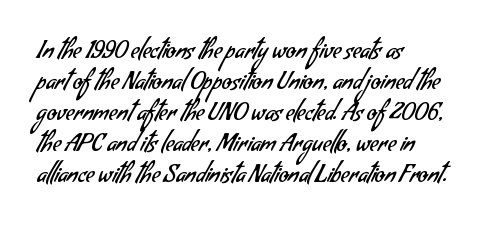
{"bold": "no", "underline": "no", "align": "left", "line_spacing": "normal", "line_spacing_ratio": 1.35, "letter_spacing": "normal", "letter_spacing_em": 0.0, "glyph_px": 23}
